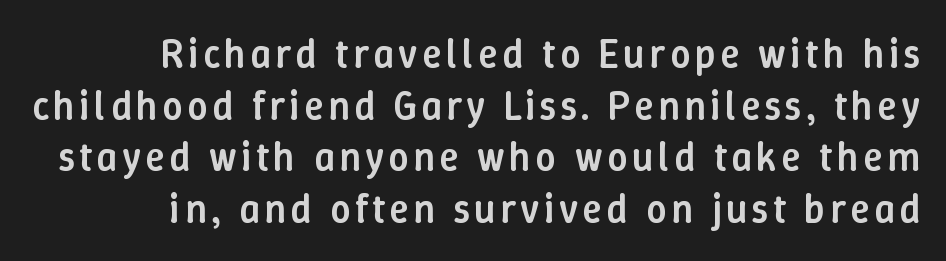
{"italic": "no", "bold": "semi", "weight": "semibold", "width": "normal", "stroke_contrast": "low", "x_height": "medium", "monospaced": "no", "underline": "no", "align": "right", "line_spacing": "normal", "line_spacing_ratio": 1.29, "glyph_px": 40}
